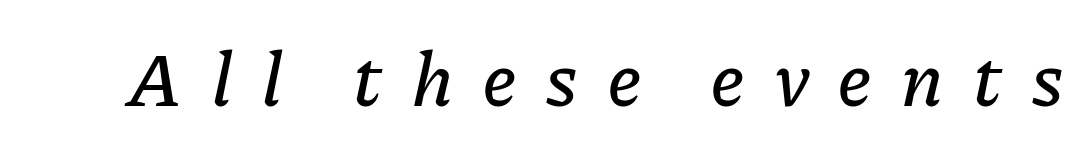
The image shows 77 px text type, italic (leaning right); set unusually wide letter spacing (+0.39 em), not underlined; low stroke contrast and a medium x-height.
